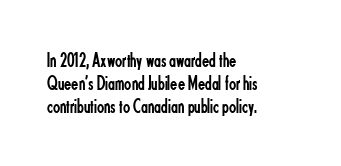
The foot of each line stays bare and open. Reading down the block, your eye returns to a fixed left position each line. Characters follow at the spacing the type designer built in. The letters look calm and open, with moderate or lighter stems. Italic? Not at all — the glyphs are vertical. The line-height multiplier appears low, near solid setting.
